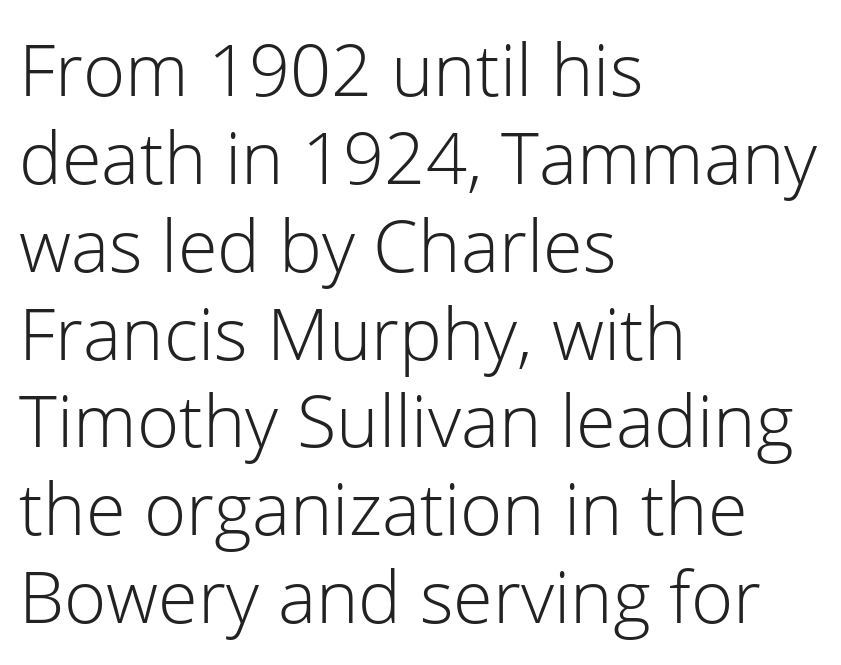
Q: Is the text bold? A: No.
Q: Is the text italic (slanted)? A: No, it is upright.
Q: Is the typeface a serif or a sans-serif typeface? A: Sans-serif.
Q: Is the text underlined? A: No.
Q: How is the paragraph aligned? A: Left-aligned.
Q: Is the spacing between letters normal or unusually wide? A: Normal.
Q: Width (condensed, normal, or wide)? A: Normal.
Q: Stroke contrast? A: Low.
Q: x-height? A: Medium.
Q: Monospaced? A: No.
